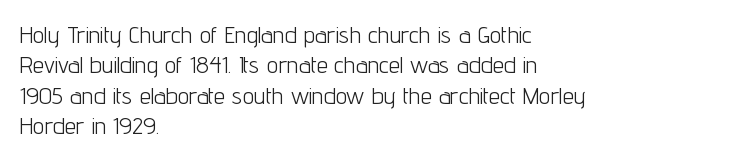
The image shows 23 px text type, upright; set left-aligned, normal line spacing (1.32x), normal letter spacing, not underlined.
